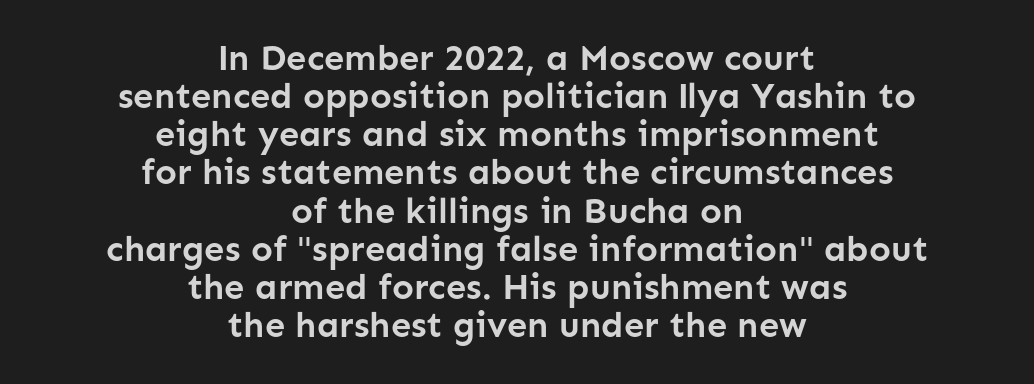
{"serif": "no", "italic": "no", "bold": "yes", "weight": "semibold", "width": "normal", "stroke_contrast": "low", "x_height": "medium", "monospaced": "no", "underline": "no", "align": "center", "line_spacing": "tight", "line_spacing_ratio": 1.06, "letter_spacing": "normal", "letter_spacing_em": 0.0, "glyph_px": 36}
